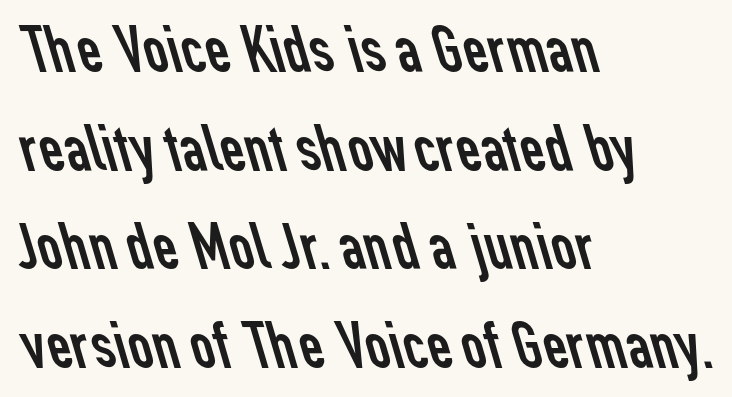
Q: Is the text bold? A: No.
Q: Is the typeface a serif or a sans-serif typeface? A: Sans-serif.
Q: Is the text underlined? A: No.
Q: How is the paragraph aligned? A: Left-aligned.
Q: Is the spacing between letters normal or unusually wide? A: Normal.
Q: Is the spacing between lines tight, normal or loose? A: Normal.
Q: Width (condensed, normal, or wide)? A: Normal.
Q: Stroke contrast? A: Low.
Q: x-height? A: Medium.
Q: Monospaced? A: No.
